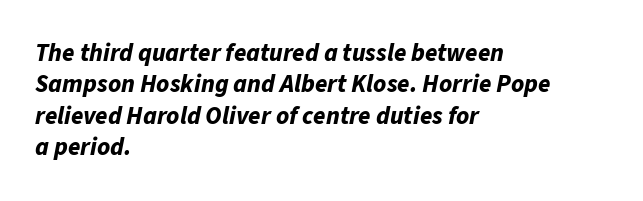
Q: Is the text bold? A: Yes.
Q: Is the text italic (slanted)? A: Yes, it leans right by about 11 degrees.
Q: Is the text underlined? A: No.
Q: How is the paragraph aligned? A: Left-aligned.
Q: Is the spacing between letters normal or unusually wide? A: Normal.
Q: Is the spacing between lines tight, normal or loose? A: Normal.
